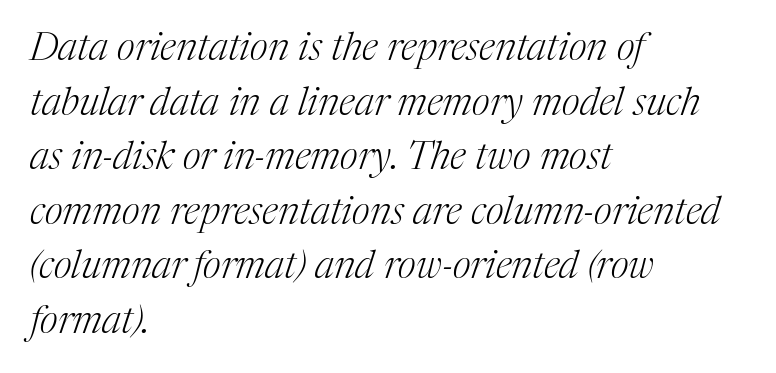
The image shows 39 px light serif type, italic (leaning right); set left-aligned, normal line spacing (1.4x), normal letter spacing, not underlined; medium stroke contrast and a medium x-height.
